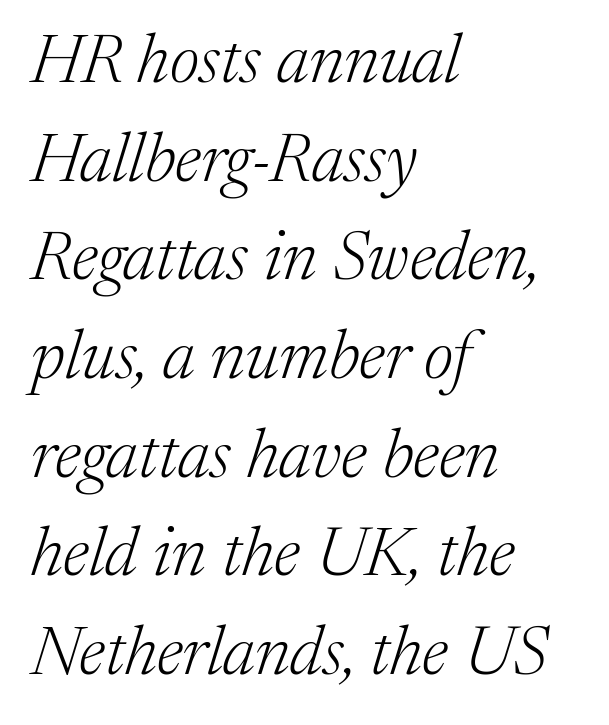
The rag falls on the right side of this text block. The weight tops out at a normal text grade. Yep, those are serifs on the letters. Each new line begins a customary step beneath the previous one. The tracking reads as untouched default to a designer's eye.
